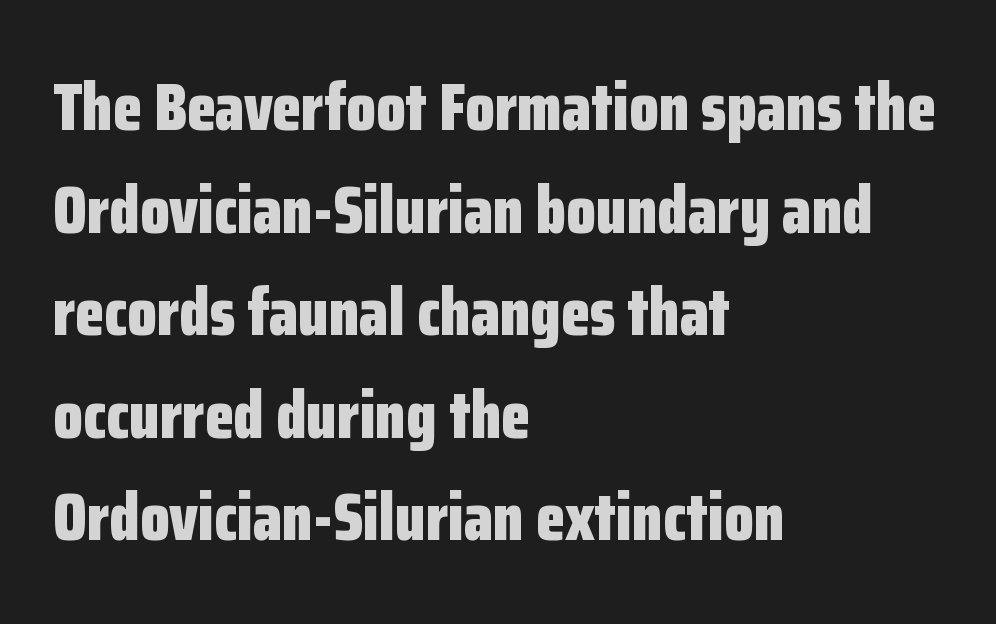
The image shows 67 px bold, condensed sans-serif type, upright; set left-aligned, normal line spacing (1.53x), normal letter spacing, not underlined; low stroke contrast and a medium x-height.
